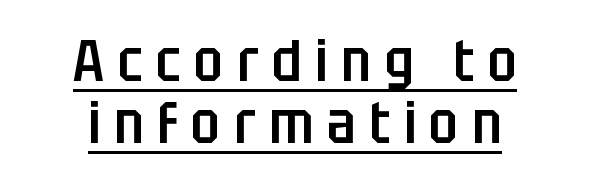
The image shows 59 px semibold, condensed sans-serif type, upright; set centered, tight line spacing (1.05x), unusually wide letter spacing (+0.23 em), underlined; low stroke contrast and a large x-height.
